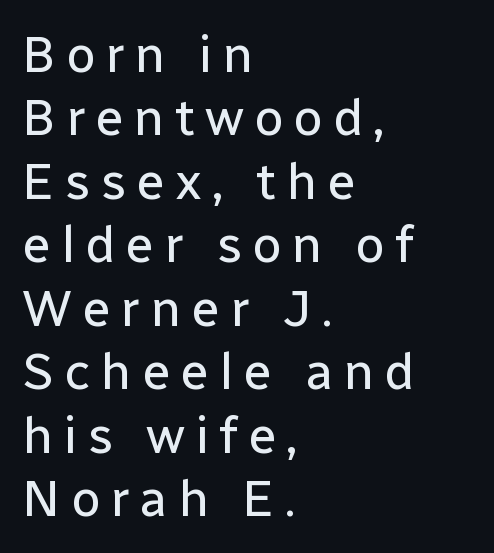
The image shows 52 px regular-weight sans-serif type, upright; set left-aligned, line spacing 1.22x, not underlined; low stroke contrast and a medium x-height.
